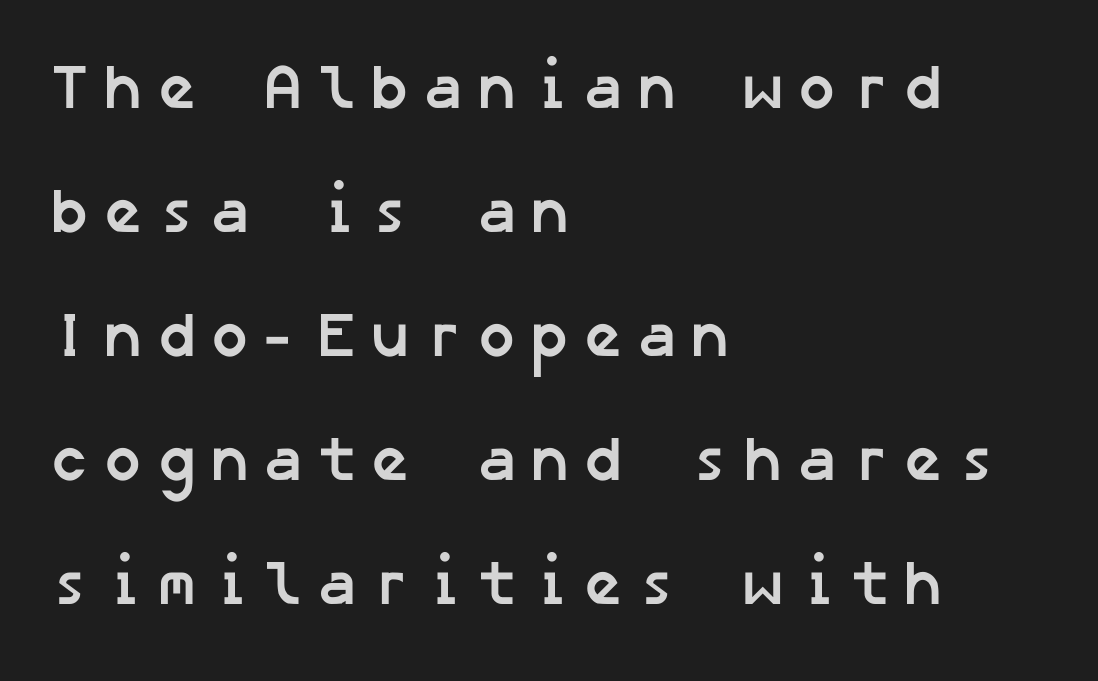
Check under the words: just untouched page. Serif or sans? Sans — the stroke terminals are bare. A classic flush-left, rag-right setting is used for this passage. In terms of leading, this rendering errs on the spacious side.
